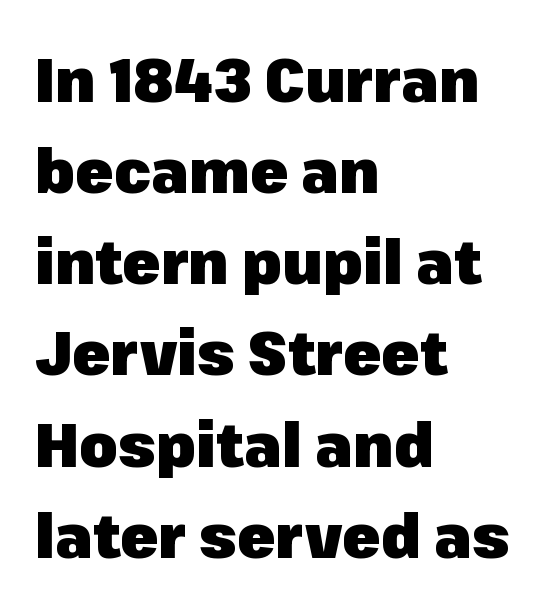
The image shows 62 px heavy sans-serif type, upright; set left-aligned, normal line spacing (1.47x), normal letter spacing, not underlined; low stroke contrast and a medium x-height.
